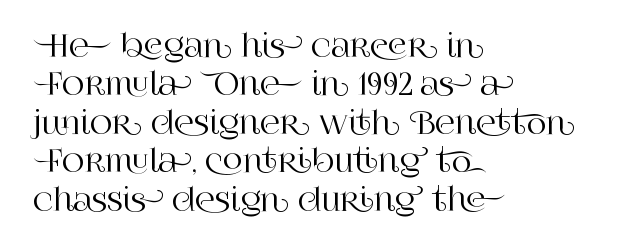
The image shows 31 px serif type, upright; set left-aligned, line spacing 1.24x, normal letter spacing, not underlined; high stroke contrast and a large x-height.
